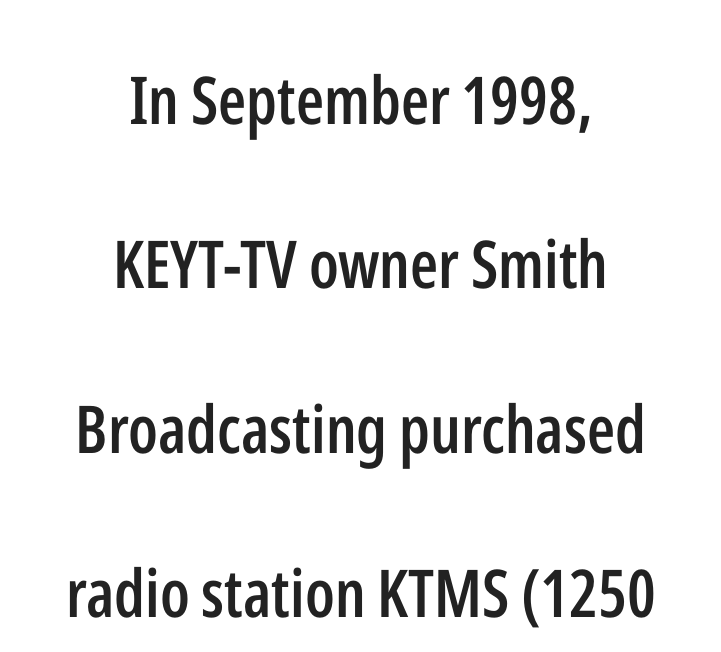
Q: Is the text bold? A: Semi-bold.
Q: Is the text italic (slanted)? A: No, it is upright.
Q: Is the typeface a serif or a sans-serif typeface? A: Sans-serif.
Q: Is the text underlined? A: No.
Q: How is the paragraph aligned? A: Centered.
Q: Is the spacing between letters normal or unusually wide? A: Normal.
Q: Is the spacing between lines tight, normal or loose? A: Loose.
Q: Width (condensed, normal, or wide)? A: Condensed.
Q: Stroke contrast? A: Low.
Q: x-height? A: Medium.
Q: Monospaced? A: No.
